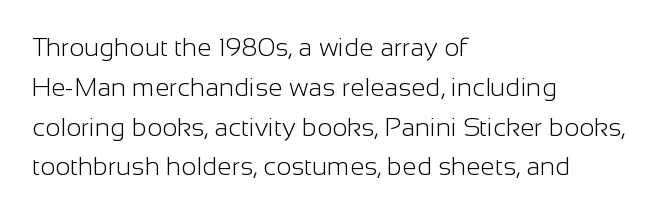
Q: Is the text bold? A: No.
Q: Is the text italic (slanted)? A: No, it is upright.
Q: Is the text underlined? A: No.
Q: How is the paragraph aligned? A: Left-aligned.
Q: Is the spacing between letters normal or unusually wide? A: Normal.
Q: Is the spacing between lines tight, normal or loose? A: Normal.
